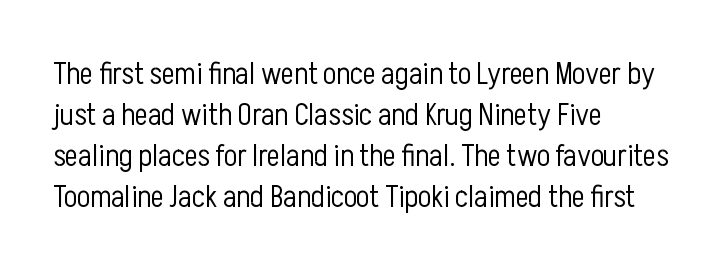
{"serif": "no", "italic": "no", "bold": "no", "weight": "light", "width": "condensed", "stroke_contrast": "low", "x_height": "medium", "monospaced": "no", "underline": "no", "align": "left", "line_spacing": "normal", "line_spacing_ratio": 1.32, "letter_spacing": "normal", "letter_spacing_em": 0.0, "glyph_px": 31}
